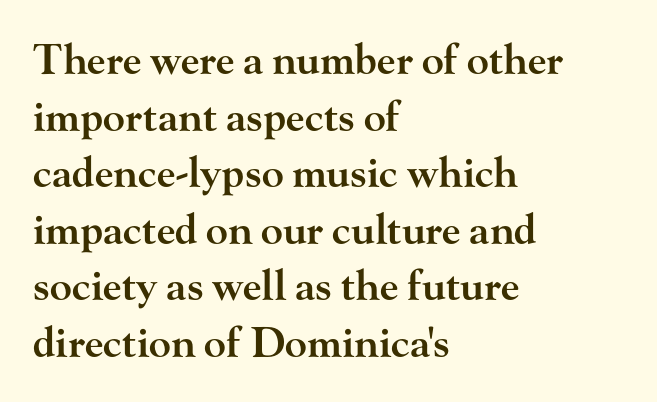
Q: Is the text bold? A: Semi-bold.
Q: Is the text italic (slanted)? A: No, it is upright.
Q: Is the typeface a serif or a sans-serif typeface? A: Serif.
Q: Is the text underlined? A: No.
Q: How is the paragraph aligned? A: Left-aligned.
Q: Is the spacing between letters normal or unusually wide? A: Normal.
Q: Is the spacing between lines tight, normal or loose? A: Normal.
Q: Width (condensed, normal, or wide)? A: Wide.
Q: Stroke contrast? A: High.
Q: x-height? A: Small.
Q: Monospaced? A: No.
